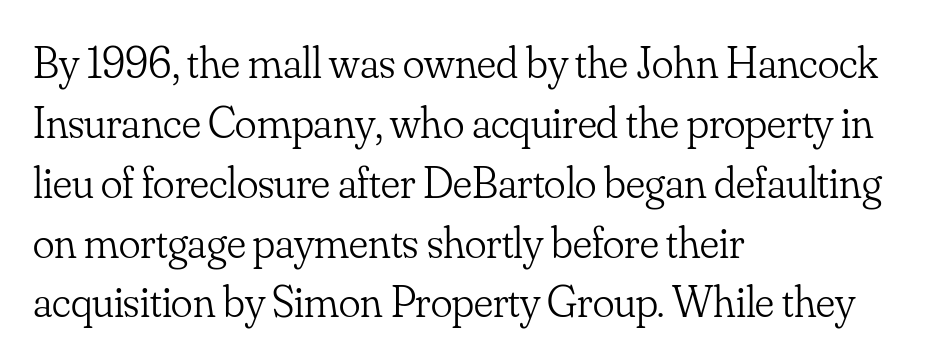
The rows are spaced the way most documents space them. The compositor pushed each line to the left boundary. Proportional: the letters do not fall into vertical columns. Tracking here is standard; glyphs follow each other at the usual distance. Letters have the restrained weight of plain body copy at most. The rendering shows small feet on the letterforms — a serif design.
